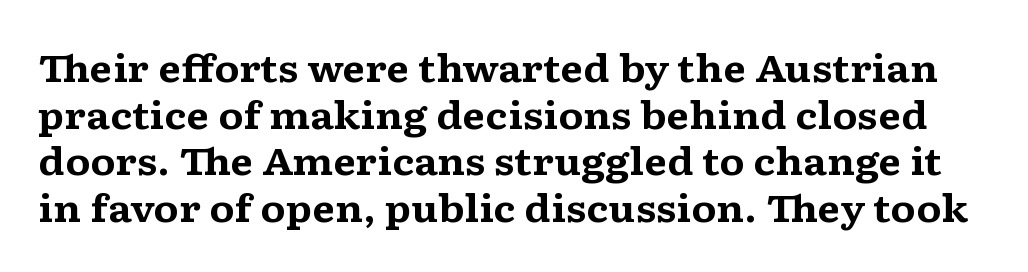
Q: Is the text bold? A: Yes.
Q: Is the text italic (slanted)? A: No, it is upright.
Q: Is the typeface a serif or a sans-serif typeface? A: Serif.
Q: Is the text underlined? A: No.
Q: Is the spacing between letters normal or unusually wide? A: Normal.
Q: Is the spacing between lines tight, normal or loose? A: Normal.
Q: Width (condensed, normal, or wide)? A: Wide.
Q: Stroke contrast? A: Medium.
Q: x-height? A: Medium.
Q: Monospaced? A: No.
